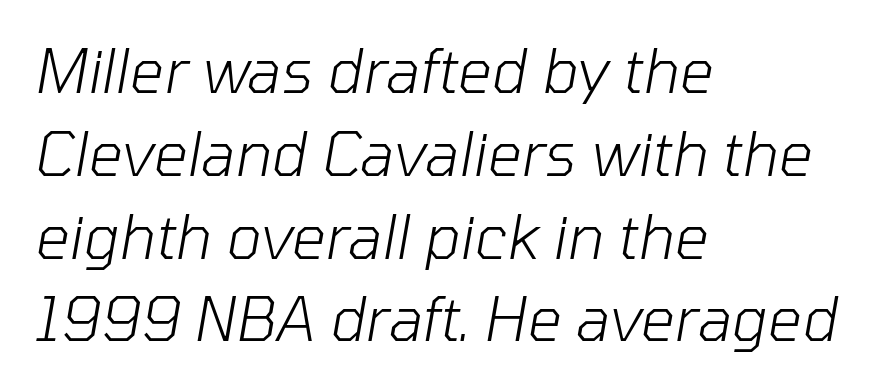
{"italic": "yes", "lean": "right", "slant_degrees": 10, "bold": "no", "weight": "light", "width": "normal", "stroke_contrast": "low", "x_height": "medium", "monospaced": "no", "underline": "no", "align": "left", "line_spacing": "normal", "line_spacing_ratio": 1.38, "letter_spacing": "normal", "letter_spacing_em": 0.0, "glyph_px": 60}
